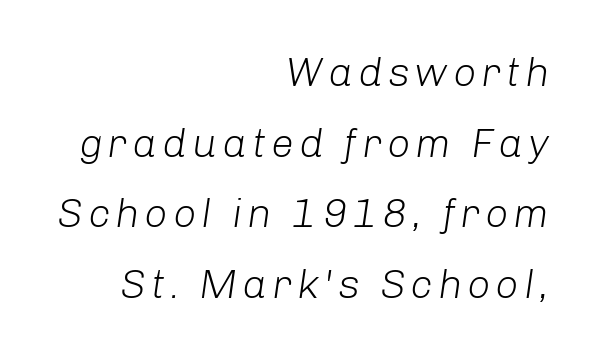
Posture: slanted. The face used here is proportionally spaced, like ordinary book or web type. A light-to-regular cut is what we see here. The glyphs are unaccompanied by any horizontal stroke below them.
